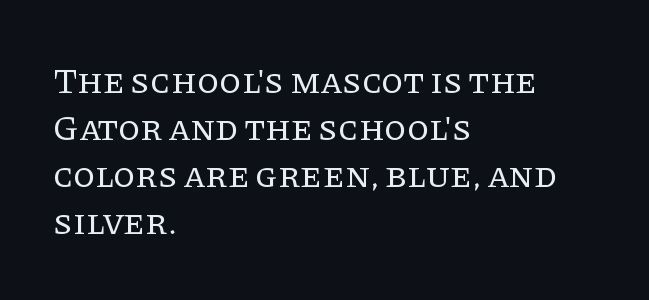
Q: Is the text bold? A: No.
Q: Is the text italic (slanted)? A: No, it is upright.
Q: Is the typeface a serif or a sans-serif typeface? A: Serif.
Q: Is the text underlined? A: No.
Q: How is the paragraph aligned? A: Left-aligned.
Q: Is the spacing between letters normal or unusually wide? A: Normal.
Q: Is the spacing between lines tight, normal or loose? A: Normal.
Q: Width (condensed, normal, or wide)? A: Normal.
Q: Stroke contrast? A: Low.
Q: x-height? A: Large.
Q: Monospaced? A: No.
